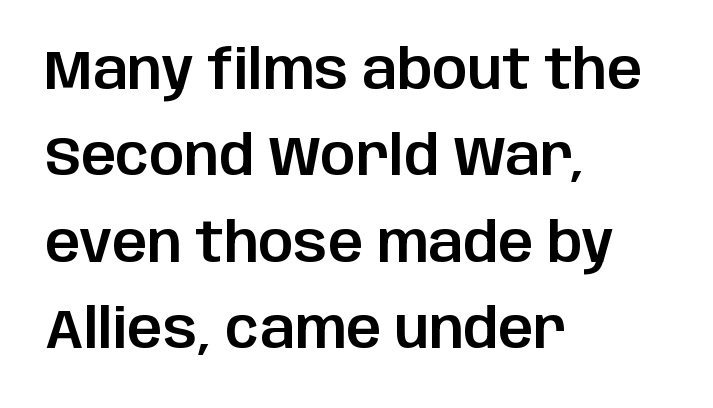
Q: Is the text italic (slanted)? A: No, it is upright.
Q: Is the typeface a serif or a sans-serif typeface? A: Sans-serif.
Q: Is the text underlined? A: No.
Q: How is the paragraph aligned? A: Left-aligned.
Q: Is the spacing between letters normal or unusually wide? A: Normal.
Q: Is the spacing between lines tight, normal or loose? A: Normal.
Q: Width (condensed, normal, or wide)? A: Normal.
Q: Stroke contrast? A: Low.
Q: x-height? A: Large.
Q: Monospaced? A: No.
